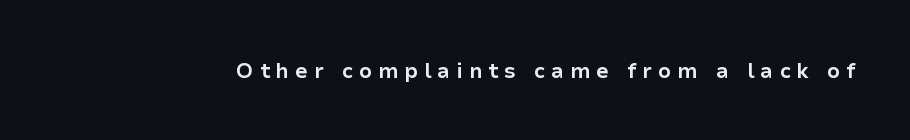
The image shows 21 px bold type, upright; set unusually wide letter spacing (+0.28 em), not underlined.
